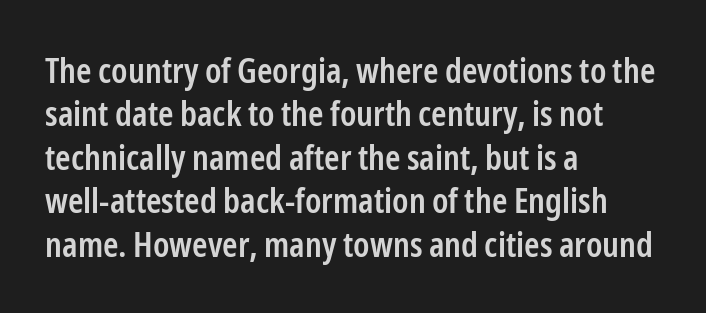
Check under the words: just untouched page. This sample has the flowing, uneven cadence of proportional lettering. Vertical strokes here are truly vertical. Semibold letterforms, between regular and bold.
